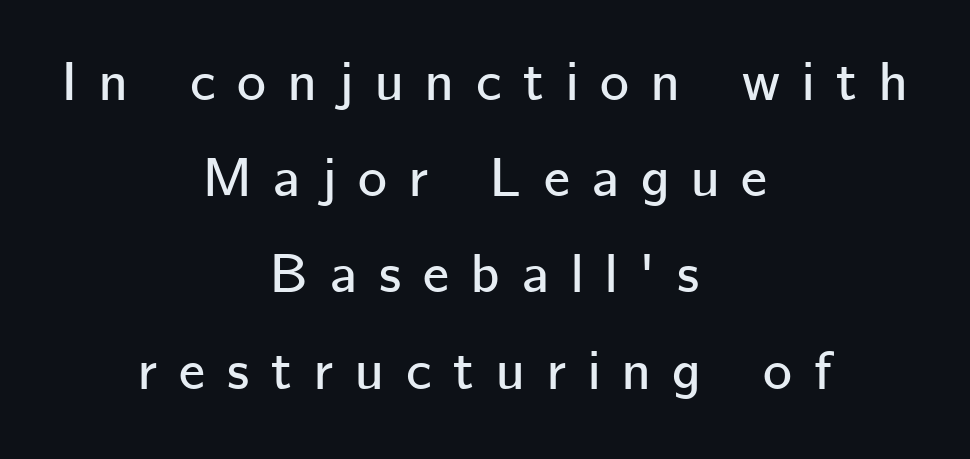
Here the glyphs are tracked loosely, breaking word shapes into spaced letters. A typesetter would mark this as roman, not italic. The foot of each line stays bare and open. Typographically, this falls in the sans-serif category. The compositor balanced each line on the midline. Think of a printed novel: that variable character pitch is what you see here.
